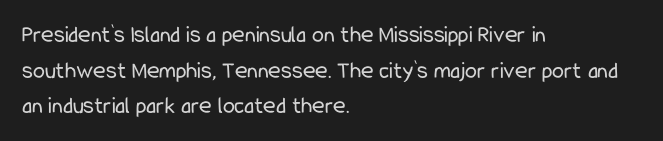
Q: Is the text bold? A: No.
Q: Is the text italic (slanted)? A: No, it is upright.
Q: Is the text underlined? A: No.
Q: How is the paragraph aligned? A: Left-aligned.
Q: Is the spacing between letters normal or unusually wide? A: Normal.
Q: Is the spacing between lines tight, normal or loose? A: Normal.
